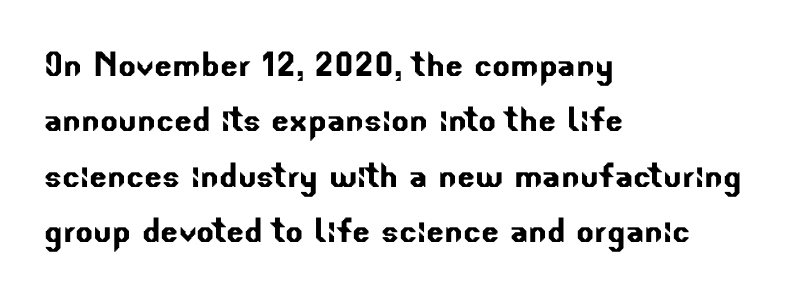
{"serif": "no", "width": "normal", "stroke_contrast": "low", "x_height": "small", "monospaced": "no", "underline": "no", "align": "left", "line_spacing": "normal", "line_spacing_ratio": 1.32, "letter_spacing": "normal", "letter_spacing_em": 0.0, "glyph_px": 42}
